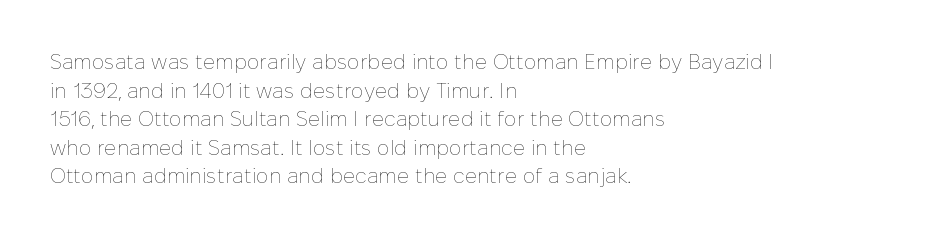
The image shows 21 px text type, upright; set left-aligned, normal line spacing (1.36x), normal letter spacing, not underlined.
